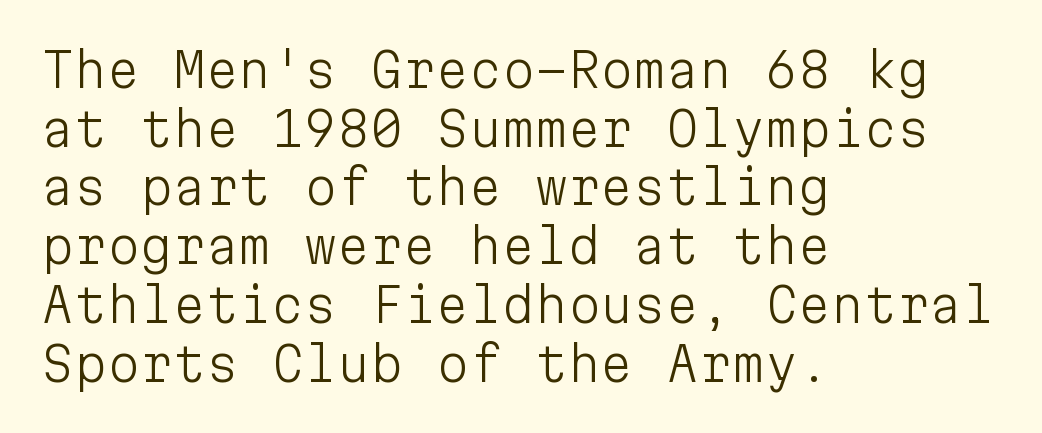
Q: Is the text bold? A: No.
Q: Is the text italic (slanted)? A: No, it is upright.
Q: Is the typeface a serif or a sans-serif typeface? A: Sans-serif.
Q: Is the text underlined? A: No.
Q: How is the paragraph aligned? A: Left-aligned.
Q: Is the spacing between letters normal or unusually wide? A: Normal.
Q: Is the spacing between lines tight, normal or loose? A: Normal.
Q: Width (condensed, normal, or wide)? A: Normal.
Q: Stroke contrast? A: Low.
Q: x-height? A: Medium.
Q: Monospaced? A: Yes.
